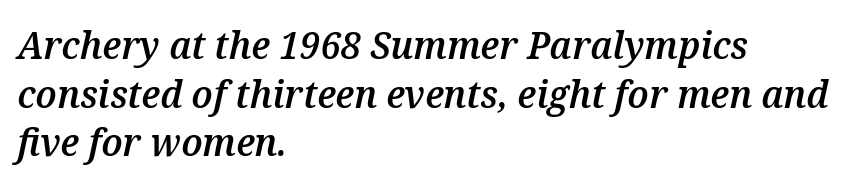
Q: Is the text bold? A: Semi-bold.
Q: Is the text italic (slanted)? A: Yes, it leans right by about 12 degrees.
Q: Is the text underlined? A: No.
Q: How is the paragraph aligned? A: Left-aligned.
Q: Is the spacing between letters normal or unusually wide? A: Normal.
Q: Is the spacing between lines tight, normal or loose? A: Normal.
Q: Width (condensed, normal, or wide)? A: Normal.
Q: Stroke contrast? A: Medium.
Q: x-height? A: Medium.
Q: Monospaced? A: No.
